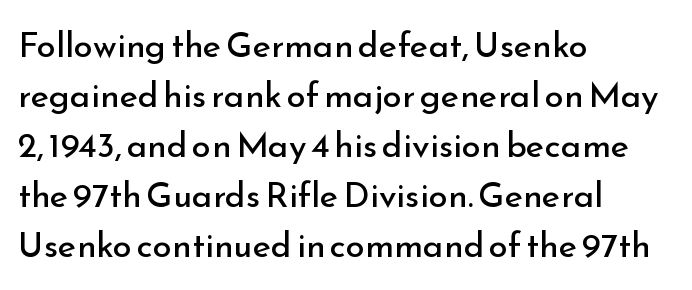
{"serif": "no", "italic": "no", "bold": "no", "weight": "regular", "width": "normal", "stroke_contrast": "low", "x_height": "small", "monospaced": "no", "underline": "no", "align": "left", "line_spacing": "normal", "line_spacing_ratio": 1.43, "letter_spacing": "normal", "letter_spacing_em": 0.0, "glyph_px": 35}
